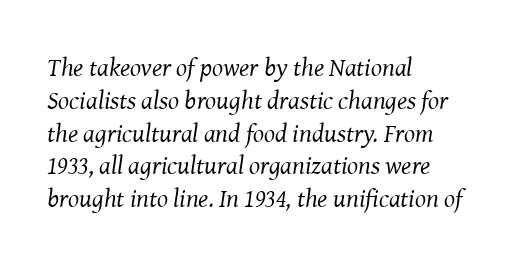
{"italic": "yes", "lean": "right", "slant_degrees": 8, "bold": "no", "underline": "no", "align": "left", "line_spacing": "normal", "line_spacing_ratio": 1.26, "letter_spacing": "normal", "letter_spacing_em": 0.0, "glyph_px": 26}
